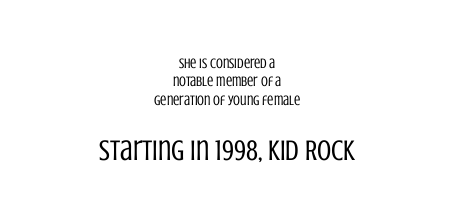
Q: Is the text bold? A: No.
Q: Is the text italic (slanted)? A: No, it is upright.
Q: Is the typeface a serif or a sans-serif typeface? A: Sans-serif.
Q: Is the text underlined? A: No.
Q: How is the paragraph aligned? A: Centered.
Q: Is the spacing between letters normal or unusually wide? A: Normal.
Q: Is the spacing between lines tight, normal or loose? A: Normal.
Q: Which block of text is set in a larger size, the first (top) or the second (bottom)? A: The second (bottom) one.
Q: Width (condensed, normal, or wide)? A: Condensed.
Q: Stroke contrast? A: Low.
Q: x-height? A: Large.
Q: Monospaced? A: No.
